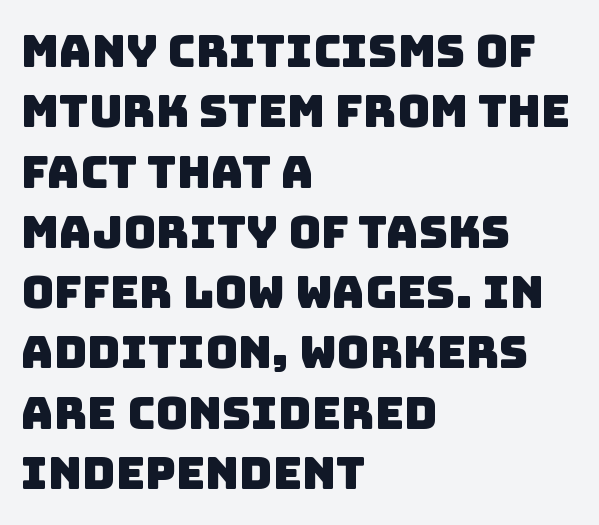
The image shows 45 px sans-serif type; set left-aligned, normal line spacing (1.34x), normal letter spacing, not underlined; low stroke contrast and a large x-height.
